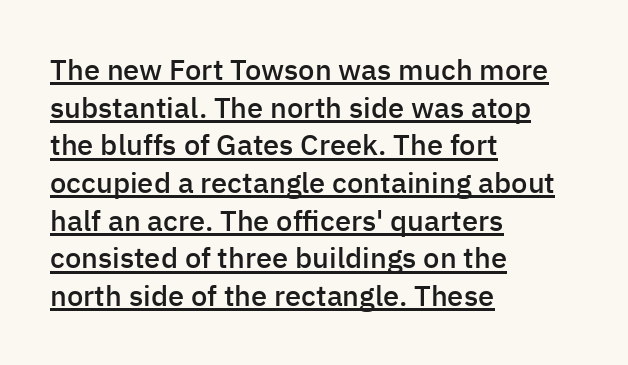
A continuous stroke trails under the words, as in a hyperlink. Quick note: not italic, upright. Spacing verdict: proportional, widths tailored to each character. Visually the block forms a straight wall on the left and a jagged coastline on the right. Every letter is mildly thick-stroked: semibold rather than bold. The passage shown stacks its lines at a standard gap.
